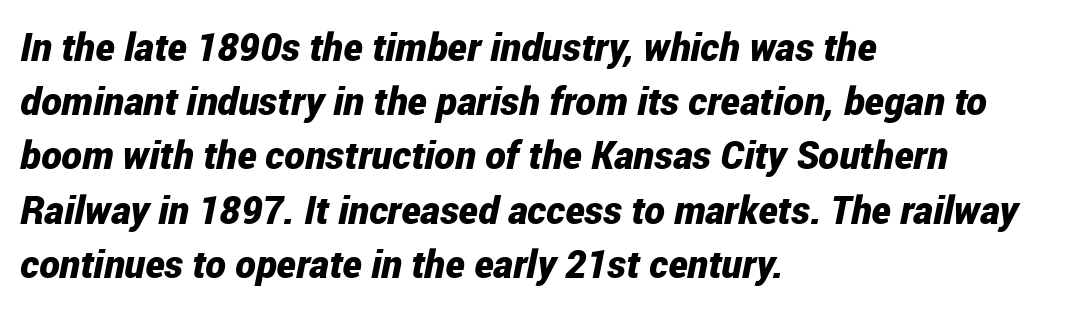
The image shows 39 px bold, condensed type, italic (leaning right); set left-aligned, normal line spacing (1.39x), normal letter spacing, not underlined; low stroke contrast and a medium x-height.
